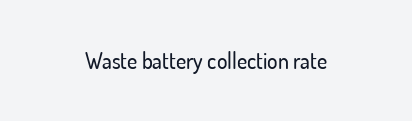
Q: Is the text italic (slanted)? A: No, it is upright.
Q: Is the text underlined? A: No.
Q: Is the spacing between letters normal or unusually wide? A: Normal.
